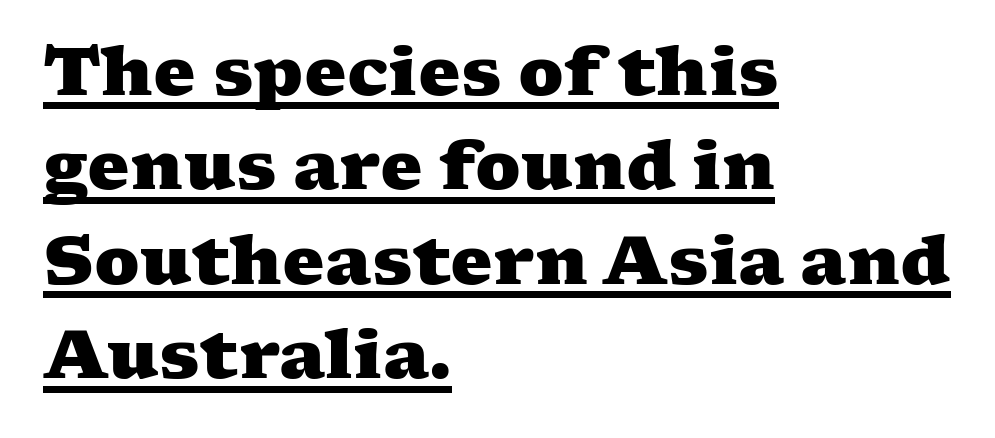
Q: Is the text bold? A: Yes.
Q: Is the typeface a serif or a sans-serif typeface? A: Serif.
Q: Is the text underlined? A: Yes.
Q: How is the paragraph aligned? A: Left-aligned.
Q: Is the spacing between letters normal or unusually wide? A: Normal.
Q: Is the spacing between lines tight, normal or loose? A: Normal.
Q: Width (condensed, normal, or wide)? A: Wide.
Q: Stroke contrast? A: Medium.
Q: x-height? A: Medium.
Q: Monospaced? A: No.
